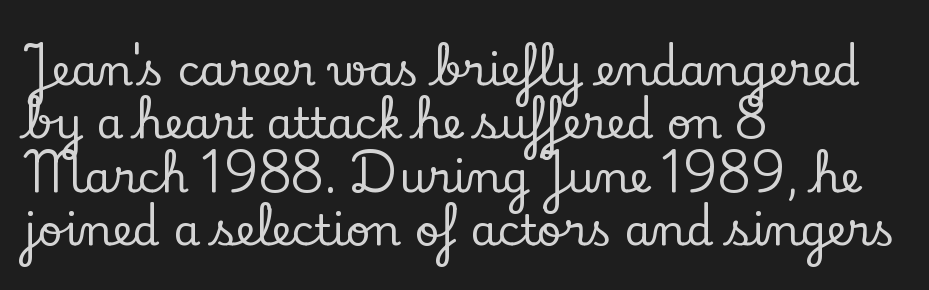
{"serif": "yes", "italic": "no", "width": "normal", "stroke_contrast": "low", "x_height": "small", "monospaced": "no", "underline": "no", "align": "left", "line_spacing_ratio": 1.24, "letter_spacing": "normal", "letter_spacing_em": 0.0, "glyph_px": 43}
